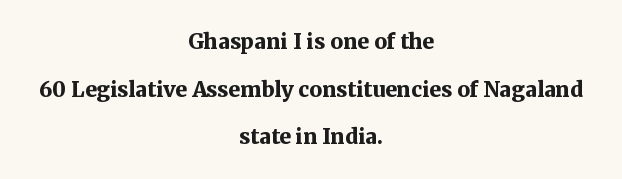
Students, this is bold: see how much ink each stroke carries. The passage shown has conventional tracking throughout. Quick note: interline space is abundant. The strip under each line holds only bare page. Casual observation: everything's sitting right in the middle. Nope, not italic — everything's standing straight.
